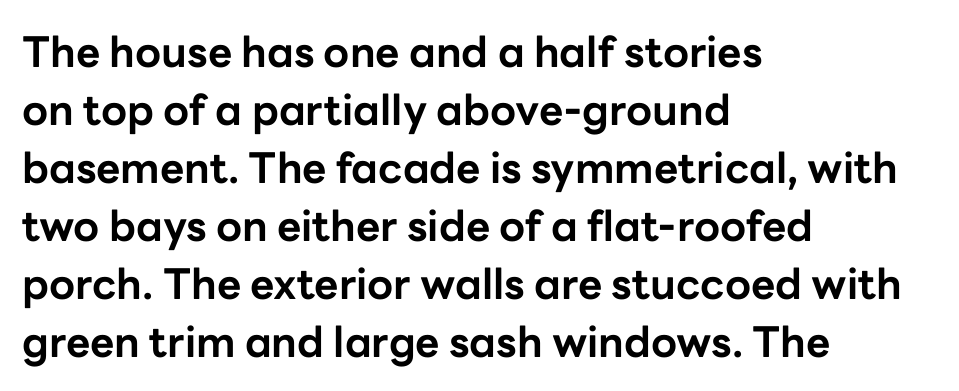
Q: Is the text bold? A: Yes.
Q: Is the text italic (slanted)? A: No, it is upright.
Q: Is the typeface a serif or a sans-serif typeface? A: Sans-serif.
Q: Is the text underlined? A: No.
Q: How is the paragraph aligned? A: Left-aligned.
Q: Is the spacing between letters normal or unusually wide? A: Normal.
Q: Is the spacing between lines tight, normal or loose? A: Normal.
Q: Width (condensed, normal, or wide)? A: Normal.
Q: Stroke contrast? A: Low.
Q: x-height? A: Medium.
Q: Monospaced? A: No.
